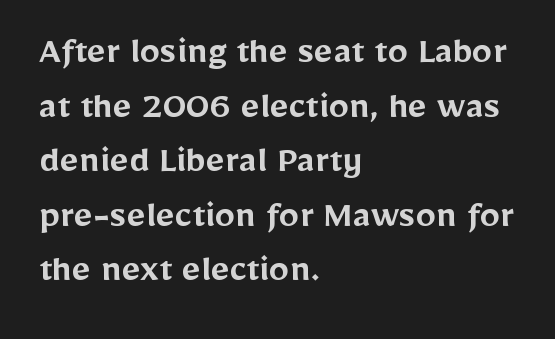
Each letter keeps its own natural width here, so spacing adapts to shape. Rows of type keep a routine distance in the vertical direction. This rendering employs a face without finishing strokes, i.e., a sans-serif. Default kerning and tracking; the words read as compact shapes.
